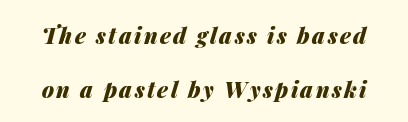
Q: Is the text bold? A: Yes.
Q: Is the text italic (slanted)? A: Yes, it leans right by about 14 degrees.
Q: Is the text underlined? A: No.
Q: Is the spacing between lines tight, normal or loose? A: Loose.
